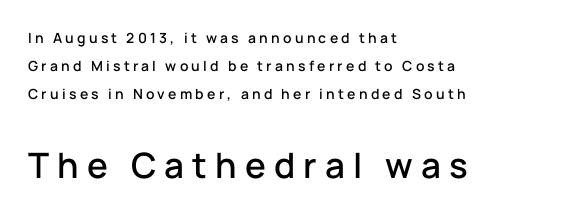
The line-height multiplier appears high, well above default. Italic: no, the glyphs are upright roman. Character widths vary here, with narrow letters taking less room than wide ones. This rendering uses left alignment, leaving the right contour irregular. Has an underline been added? It has not.
